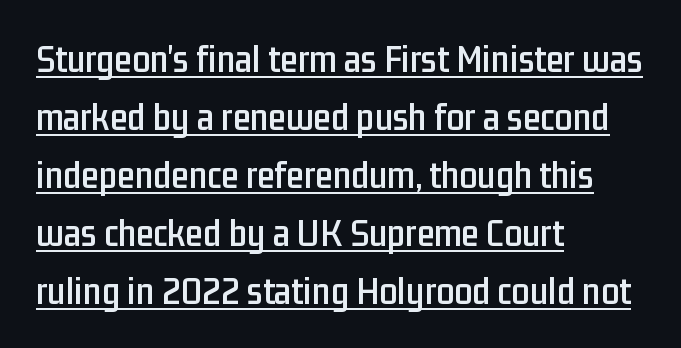
{"serif": "no", "italic": "no", "width": "condensed", "stroke_contrast": "low", "x_height": "medium", "monospaced": "no", "underline": "yes", "align": "left", "line_spacing": "normal", "line_spacing_ratio": 1.45, "letter_spacing": "normal", "letter_spacing_em": 0.0, "glyph_px": 40}
